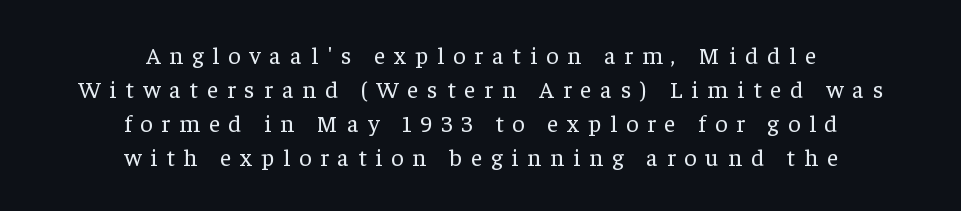
{"italic": "no", "bold": "no", "underline": "no", "align": "center", "line_spacing": "normal", "line_spacing_ratio": 1.42, "letter_spacing": "wide", "letter_spacing_em": 0.38, "glyph_px": 24}
